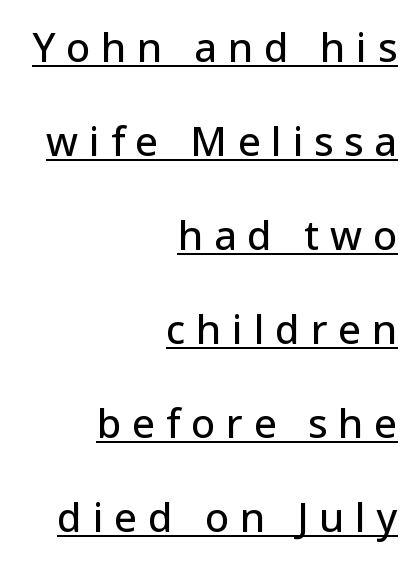
The type family on display is of the sans-serif kind. In designer terms, the underline attribute is active on this setting. Leading is clearly above the norm, producing a sparse column. Horizontal alignment here is rightward, an uncommon choice for prose. Display-style spreading of the glyphs; the letterfit is very open. When letters stand straight like this, we call the style roman or upright.
